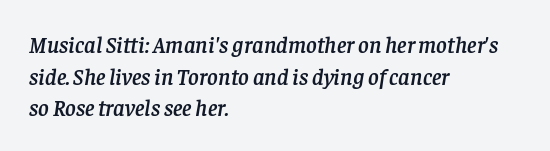
Q: Is the text italic (slanted)? A: Yes, it leans right by about 8 degrees.
Q: Is the text underlined? A: No.
Q: How is the paragraph aligned? A: Left-aligned.
Q: Is the spacing between letters normal or unusually wide? A: Normal.
Q: Is the spacing between lines tight, normal or loose? A: Normal.
